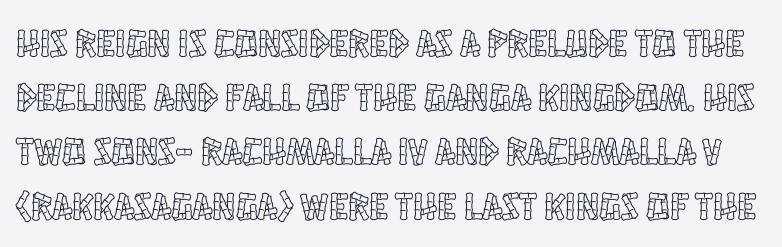
{"italic": "no", "width": "condensed", "x_height": "large", "monospaced": "no", "underline": "no", "line_spacing": "normal", "line_spacing_ratio": 1.39, "letter_spacing": "normal", "letter_spacing_em": 0.0, "glyph_px": 39}
